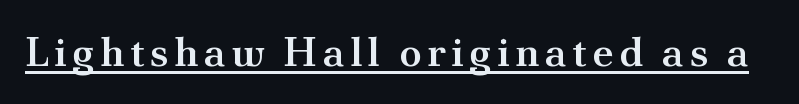
Spacing verdict: proportional, widths tailored to each character. The passage shown is underscored from start to finish. Little horizontal feet cap the strokes, marking this as serif type. Set as a demibold, roughly 600 on the weight scale.
